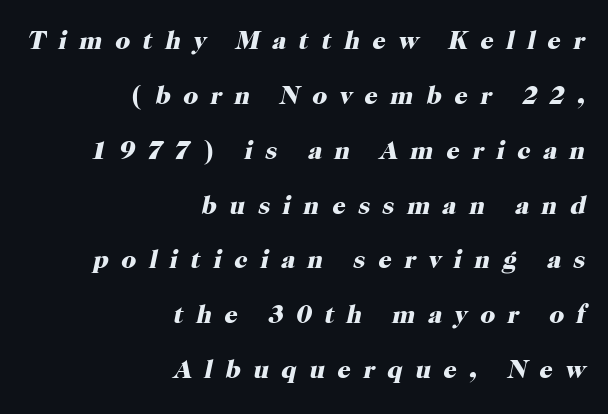
Q: Is the text bold? A: Yes.
Q: Is the text italic (slanted)? A: Yes, it leans right by about 12 degrees.
Q: Is the text underlined? A: No.
Q: How is the paragraph aligned? A: Right-aligned.
Q: Is the spacing between letters normal or unusually wide? A: Unusually wide.
Q: Is the spacing between lines tight, normal or loose? A: Loose.
